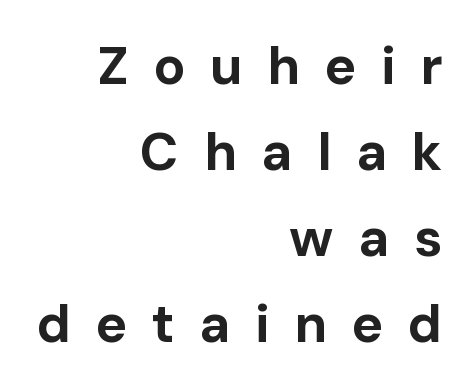
Weight check: bold — yes, fully. The block of text has a typical density, with ordinary space between rows. Display-style spreading of the glyphs; the letterfit is very open. Typeset ragged left — the right edge is the straight one.
